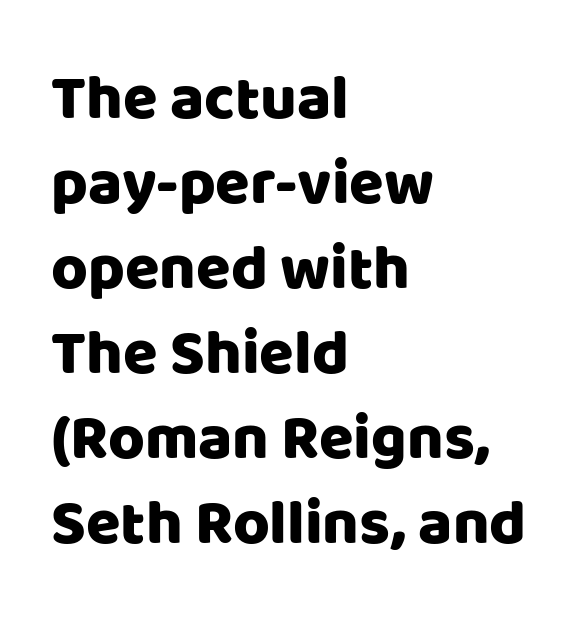
The image shows 63 px sans-serif type, upright; set left-aligned, normal line spacing (1.35x), normal letter spacing, not underlined; low stroke contrast and a large x-height.
